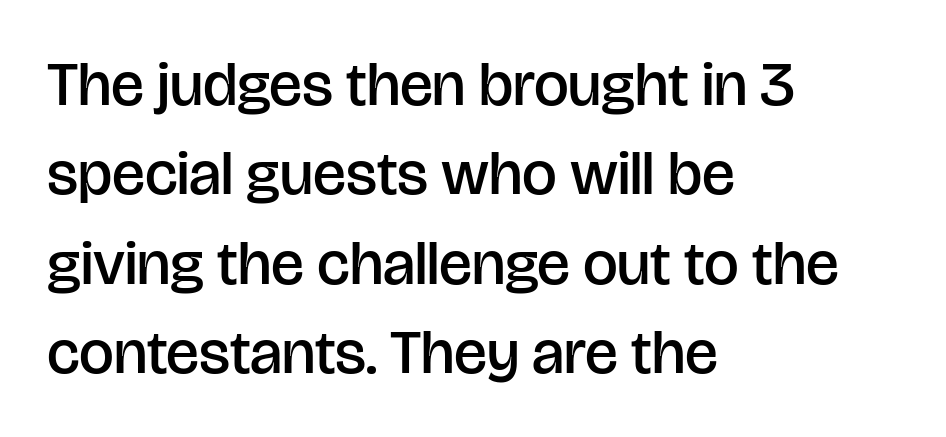
{"serif": "no", "italic": "no", "bold": "semi", "weight": "semibold", "width": "normal", "stroke_contrast": "low", "x_height": "large", "monospaced": "no", "underline": "no", "align": "left", "line_spacing": "normal", "line_spacing_ratio": 1.44, "letter_spacing": "normal", "letter_spacing_em": 0.0, "glyph_px": 62}
